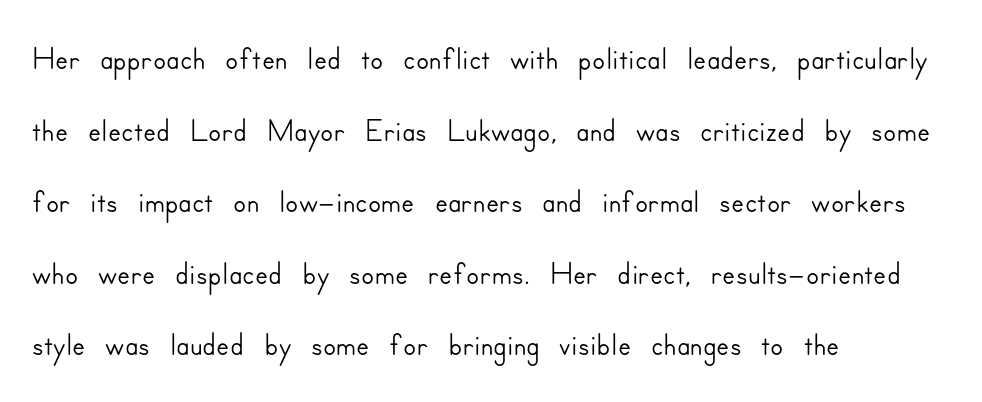
Leftover space on each line is placed entirely after the last word. Evenly set lines give the paragraph a standard silhouette. Is this a fixed-width face? No — the glyphs have proportional, varying widths. In terms of letterform style, serifs are entirely absent.
